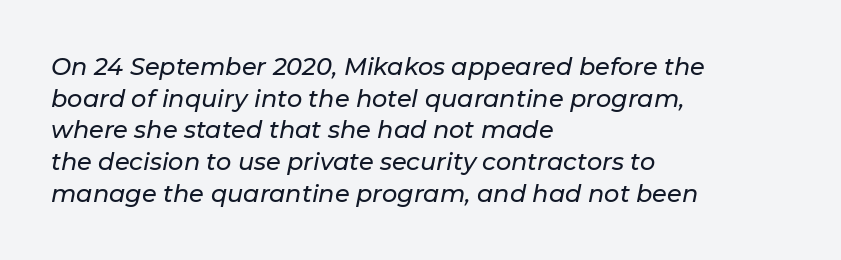
Q: Is the text italic (slanted)? A: Yes, it leans right by about 11 degrees.
Q: Is the text underlined? A: No.
Q: How is the paragraph aligned? A: Left-aligned.
Q: Is the spacing between letters normal or unusually wide? A: Normal.
Q: Is the spacing between lines tight, normal or loose? A: Normal.
